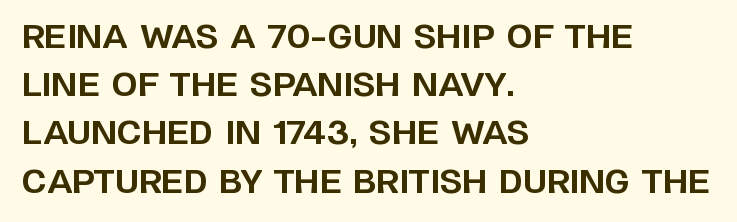
Letter spacing: default. Is the block centered? No — it sits flush against the left margin. The leading is moderate, giving the passage an even texture. Regarding serifs, this sample does without them. Each row of text sits above clean, open space. Characters remain perfectly vertical along every line.
